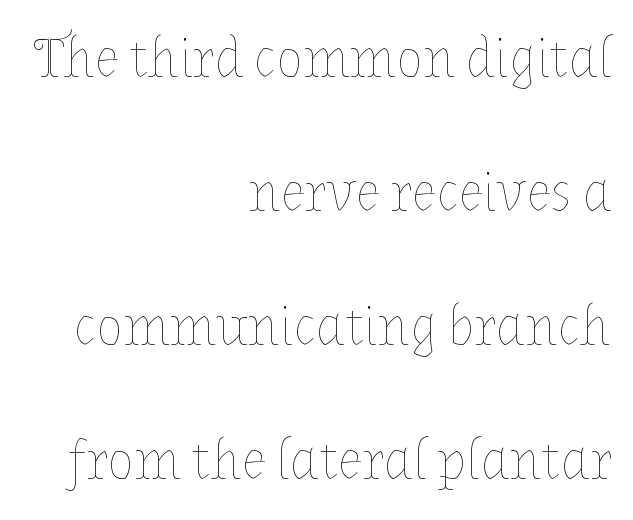
The image shows 56 px thin type, upright; set right-aligned, loose line spacing (2.39x), normal letter spacing, not underlined; low stroke contrast and a medium x-height.
